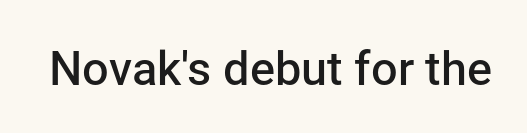
Q: Is the text bold? A: Semi-bold.
Q: Is the text italic (slanted)? A: No, it is upright.
Q: Is the typeface a serif or a sans-serif typeface? A: Sans-serif.
Q: Is the text underlined? A: No.
Q: Is the spacing between letters normal or unusually wide? A: Normal.
Q: Width (condensed, normal, or wide)? A: Normal.
Q: Stroke contrast? A: Low.
Q: x-height? A: Medium.
Q: Monospaced? A: No.
